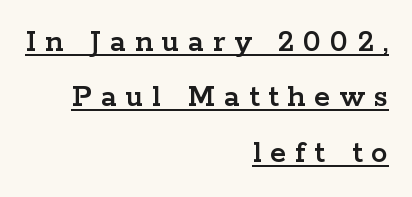
Q: Is the text italic (slanted)? A: No, it is upright.
Q: Is the typeface a serif or a sans-serif typeface? A: Serif.
Q: Is the text underlined? A: Yes.
Q: How is the paragraph aligned? A: Right-aligned.
Q: Is the spacing between letters normal or unusually wide? A: Unusually wide.
Q: Is the spacing between lines tight, normal or loose? A: Normal.
Q: Width (condensed, normal, or wide)? A: Wide.
Q: Stroke contrast? A: Low.
Q: x-height? A: Medium.
Q: Monospaced? A: No.
